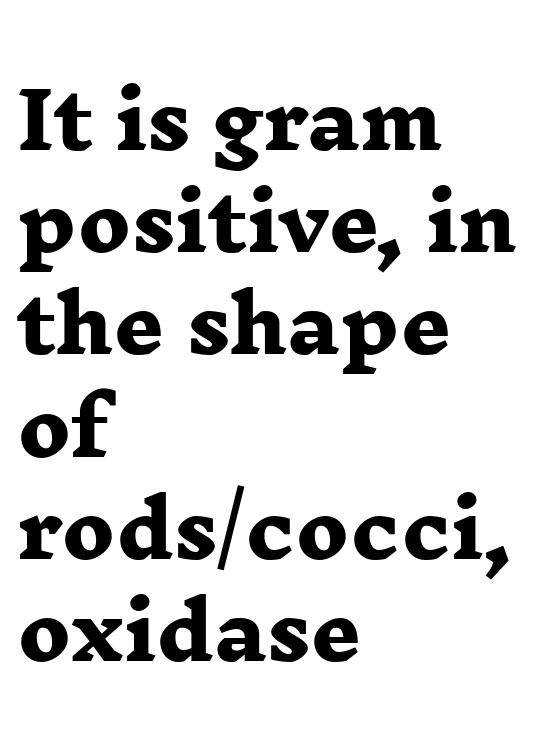
The image shows 78 px heavy, wide serif type; set left-aligned, normal line spacing (1.31x), normal letter spacing, not underlined; low stroke contrast and a medium x-height.
